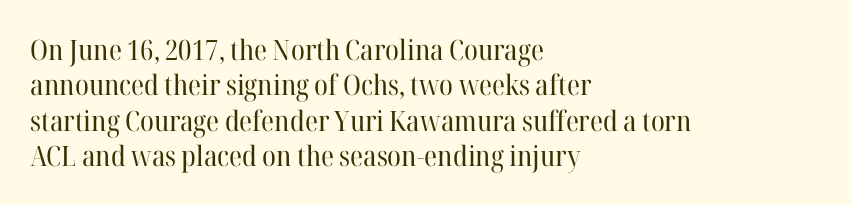
The font's upright variant was chosen for this text. Varying glyph widths throughout — classic text-font behaviour. Nobody touched the tracking dial on this one. Every row of glyphs begins at an identical x-position on the left. Has an underline been added? It has not. The passage shown is typeset with a serif family.
